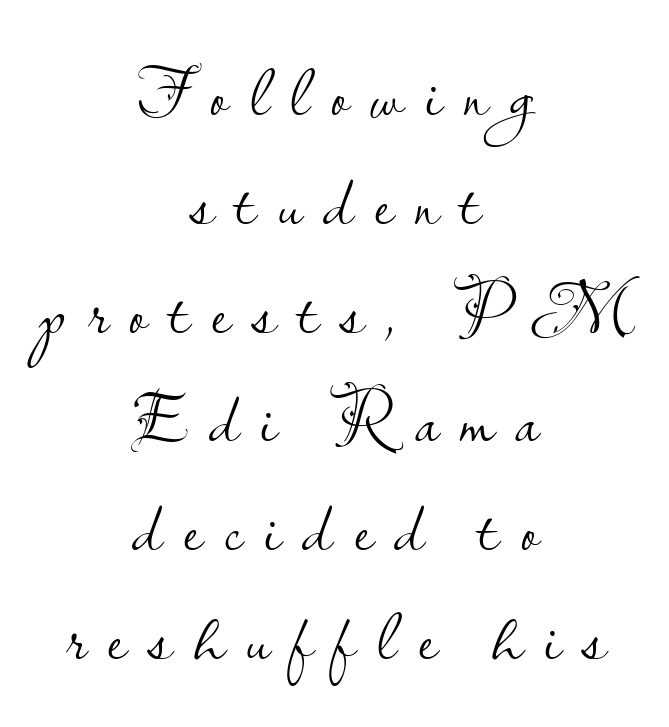
Q: Is the text bold? A: No.
Q: Is the text italic (slanted)? A: Yes.
Q: Is the typeface a serif or a sans-serif typeface? A: Sans-serif.
Q: Is the text underlined? A: No.
Q: How is the paragraph aligned? A: Centered.
Q: Is the spacing between letters normal or unusually wide? A: Unusually wide.
Q: Is the spacing between lines tight, normal or loose? A: Normal.
Q: Width (condensed, normal, or wide)? A: Normal.
Q: Stroke contrast? A: Low.
Q: x-height? A: Small.
Q: Monospaced? A: No.
